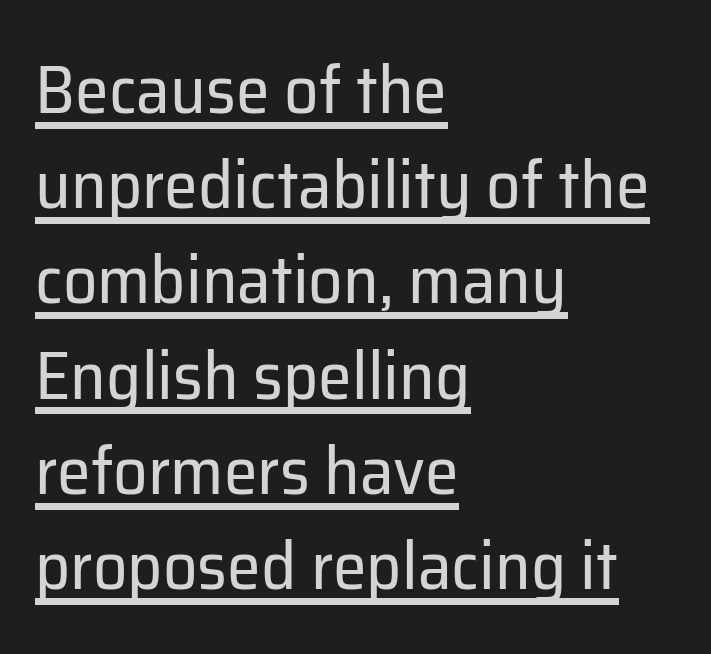
{"serif": "no", "italic": "no", "bold": "no", "weight": "regular", "width": "normal", "stroke_contrast": "low", "x_height": "medium", "monospaced": "no", "underline": "yes", "align": "left", "line_spacing": "normal", "line_spacing_ratio": 1.4, "letter_spacing": "normal", "letter_spacing_em": 0.0, "glyph_px": 68}
